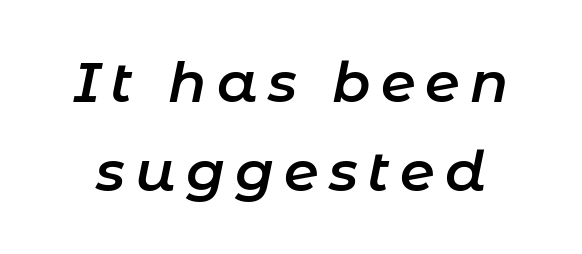
{"italic": "yes", "lean": "right", "slant_degrees": 11, "bold": "semi", "weight": "semibold", "width": "normal", "stroke_contrast": "low", "x_height": "medium", "monospaced": "no", "underline": "no", "line_spacing": "normal", "line_spacing_ratio": 1.59, "glyph_px": 56}
